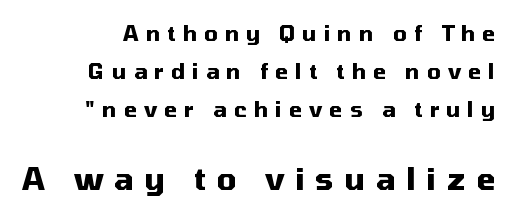
A clean baseline with only descenders dipping below it. Observe the wide spacing: letters keep a clear distance from each other. In this sample the second text group is rendered at the bigger scale. These lines carry a lot of weight — the face is fully bold. Looks like regular typesetting: each glyph gets only the width it needs.
